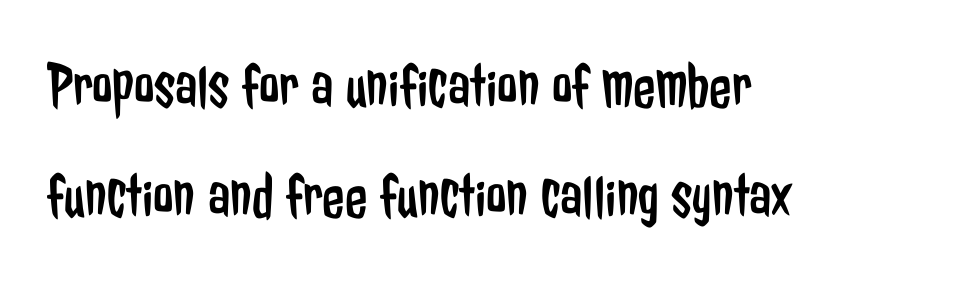
{"serif": "no", "italic": "no", "bold": "no", "weight": "regular", "width": "condensed", "stroke_contrast": "low", "x_height": "medium", "monospaced": "no", "underline": "no", "align": "left", "line_spacing": "normal", "line_spacing_ratio": 1.7, "letter_spacing": "normal", "letter_spacing_em": 0.0, "glyph_px": 65}
